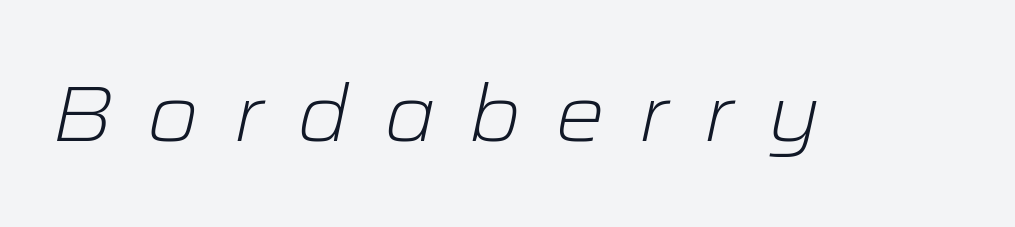
The image shows 79 px light, wide type, italic (leaning right); set unusually wide letter spacing (+0.42 em), not underlined; low stroke contrast and a medium x-height.
